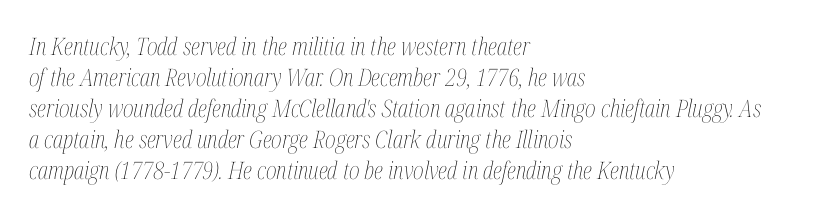
Quick note: interline space is typical. The tracking reads as untouched default to a designer's eye. Words float on clear page, feet unadorned. Looking at the ascenders, they clearly lean.
